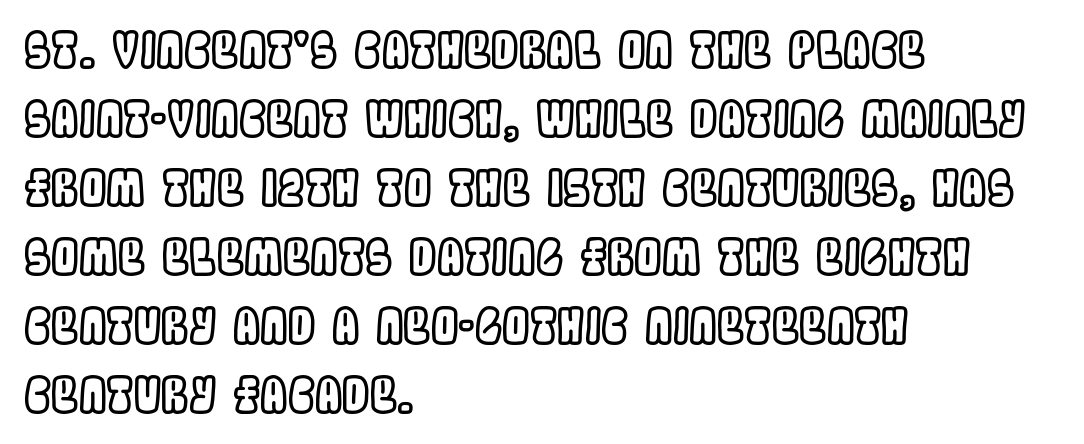
The foot of each line stays bare and open. Is the letter spacing exaggerated? No — it looks like the ordinary default. The passage shown is typed in a proportional face where columns would drift. It's the straight-up-and-down kind of type. What's the leading like? Ordinary, nothing unusual. Horizontally, the lines are justified to the leading edge only.
